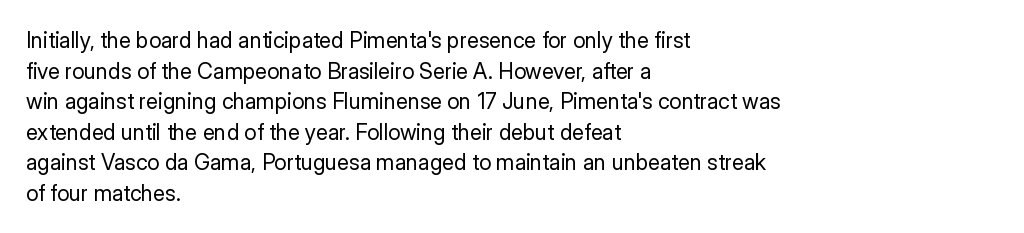
Q: Is the text bold? A: No.
Q: Is the text italic (slanted)? A: No, it is upright.
Q: Is the text underlined? A: No.
Q: How is the paragraph aligned? A: Left-aligned.
Q: Is the spacing between letters normal or unusually wide? A: Normal.
Q: Is the spacing between lines tight, normal or loose? A: Normal.
